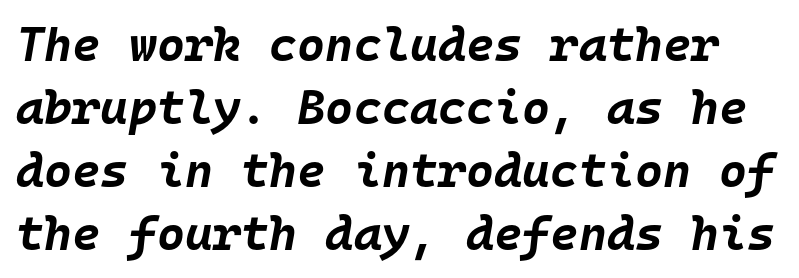
The image shows 48 px bold type, italic (leaning right), monospaced; set normal line spacing (1.31x), normal letter spacing, not underlined; low stroke contrast and a large x-height.
